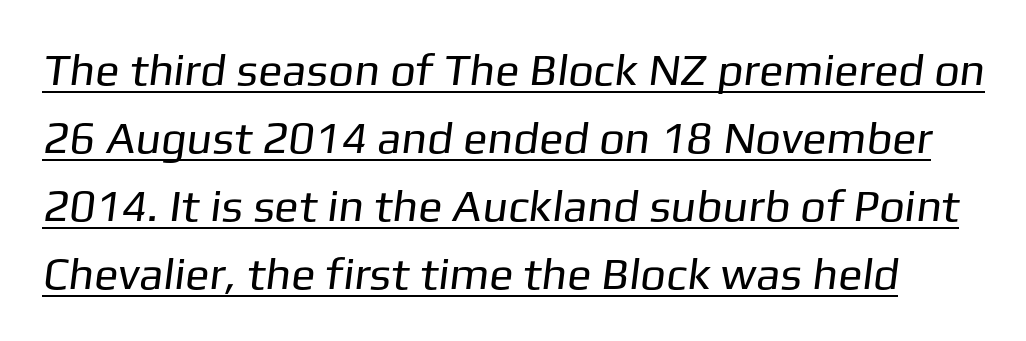
To sum up the face: it is a sans, with no serifs. If you measured baseline to baseline, you'd find a middling distance. Tracking value appears to be zero — textbook default spacing. Each stroke keeps to a modest, everyday thickness or less. Proportional: the letters do not fall into vertical columns. The words here are underlined.
